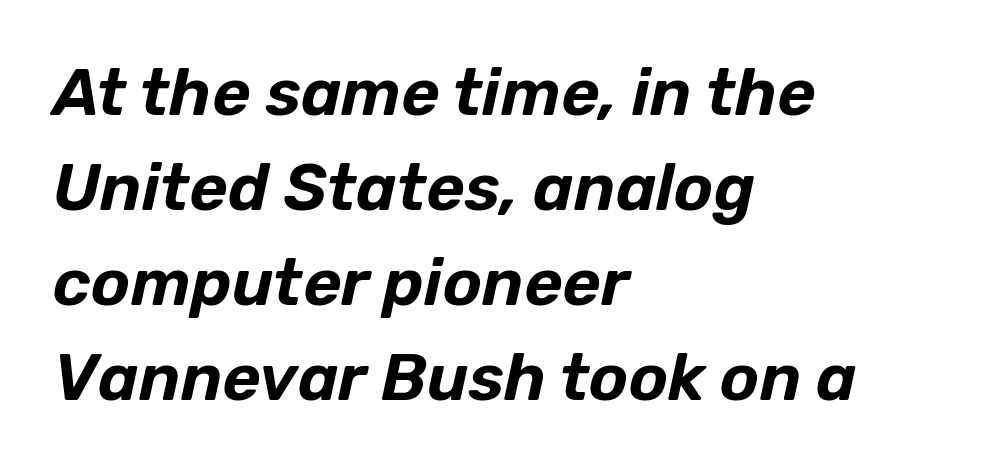
The image shows 66 px text type, italic (leaning right); set left-aligned, normal line spacing (1.44x), normal letter spacing, not underlined; low stroke contrast and a medium x-height.
